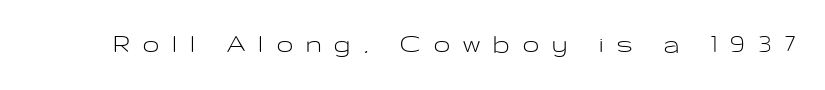
{"serif": "no", "italic": "no", "bold": "no", "weight": "light", "width": "wide", "stroke_contrast": "low", "x_height": "medium", "monospaced": "no", "underline": "no", "letter_spacing": "wide", "letter_spacing_em": 0.46, "glyph_px": 29}
